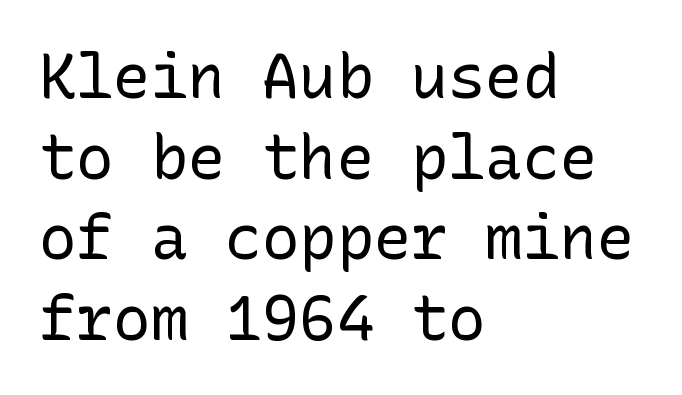
The image shows 62 px regular-weight sans-serif type, upright; set left-aligned, normal line spacing (1.3x), normal letter spacing, not underlined; low stroke contrast and a medium x-height.
